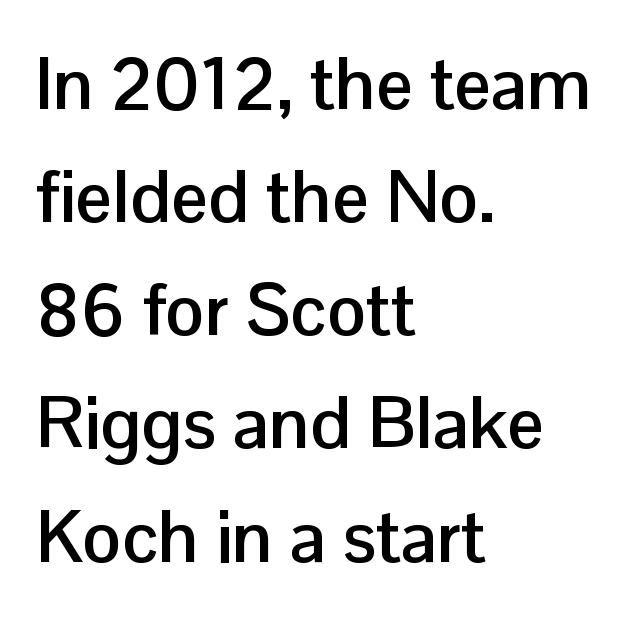
Observe the ordinary spacing: letters are neighbours, not strangers. A clean baseline with only descenders dipping below it. The typography opts for an upright posture over an oblique one. The letters are bold, with thick, heavy strokes. The rendering uses natural spacing where letterforms have individual widths.
